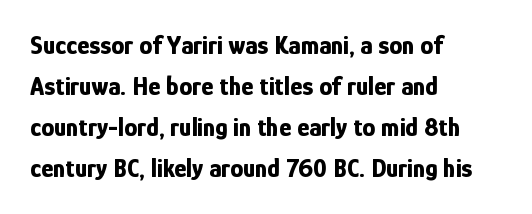
Standard letterfit; no display-style spreading of the glyphs. Compared with typical paragraphs, the rows here are spaced about the same. A bare baseline throughout the passage. Every stem runs plumb, perpendicular to the baseline. The typesetter chose a ragged-right arrangement here. The font is running at its bold setting.
